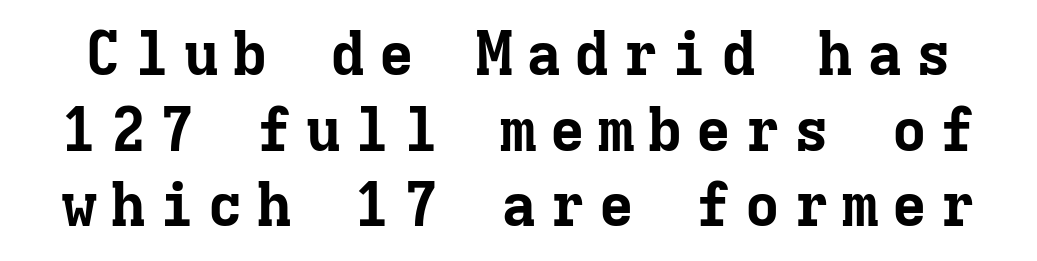
Q: Is the text bold? A: Yes.
Q: Is the text italic (slanted)? A: No, it is upright.
Q: Is the typeface a serif or a sans-serif typeface? A: Serif.
Q: Is the text underlined? A: No.
Q: Is the spacing between letters normal or unusually wide? A: Unusually wide.
Q: Width (condensed, normal, or wide)? A: Normal.
Q: Stroke contrast? A: Low.
Q: x-height? A: Medium.
Q: Monospaced? A: Yes.
